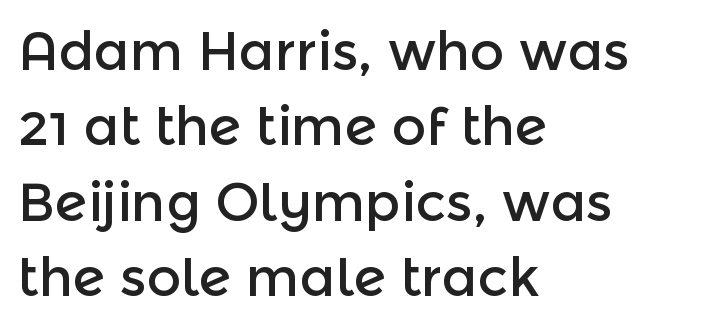
{"serif": "no", "italic": "no", "width": "normal", "x_height": "medium", "monospaced": "no", "underline": "no", "align": "left", "line_spacing": "normal", "line_spacing_ratio": 1.42, "letter_spacing": "normal", "letter_spacing_em": 0.0, "glyph_px": 53}
